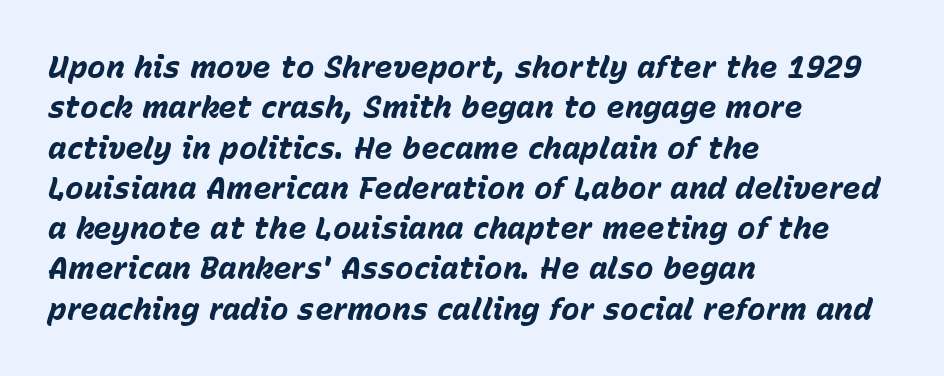
The image shows 31 px bold type, italic (leaning right); set left-aligned, normal line spacing (1.3x), normal letter spacing, not underlined; low stroke contrast and a medium x-height.
